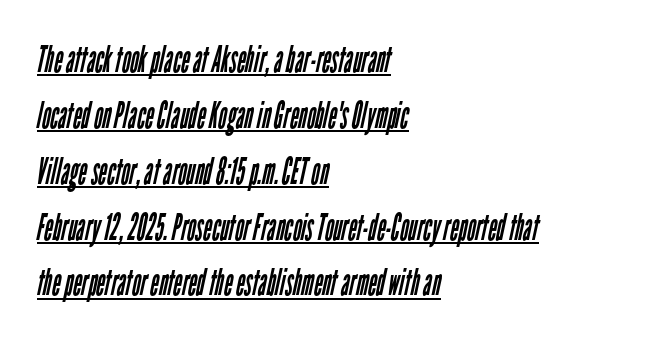
{"serif": "no", "bold": "no", "weight": "regular", "width": "condensed", "stroke_contrast": "low", "x_height": "medium", "monospaced": "no", "underline": "yes", "align": "left", "line_spacing": "normal", "line_spacing_ratio": 1.51, "letter_spacing": "normal", "letter_spacing_em": 0.0, "glyph_px": 37}
